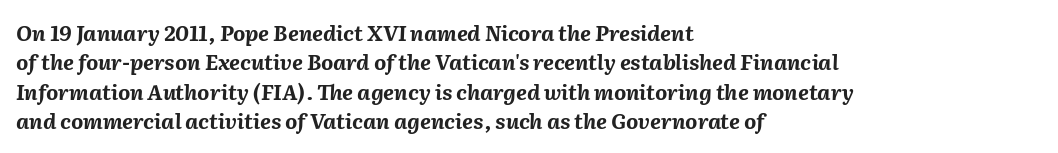
{"italic": "yes", "lean": "right", "slant_degrees": 2, "bold": "yes", "underline": "no", "align": "left", "line_spacing": "normal", "line_spacing_ratio": 1.4, "letter_spacing": "normal", "letter_spacing_em": 0.0, "glyph_px": 21}
